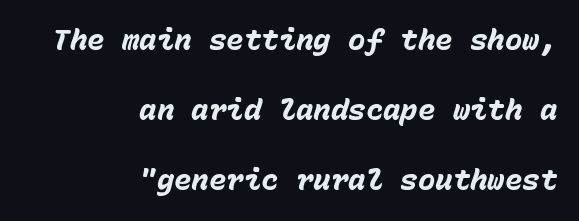
Q: Is the text bold? A: Yes.
Q: Is the text italic (slanted)? A: Yes, it leans right by about 15 degrees.
Q: Is the text underlined? A: No.
Q: How is the paragraph aligned? A: Right-aligned.
Q: Is the spacing between letters normal or unusually wide? A: Normal.
Q: Is the spacing between lines tight, normal or loose? A: Loose.
Q: Width (condensed, normal, or wide)? A: Normal.
Q: Stroke contrast? A: Low.
Q: x-height? A: Medium.
Q: Monospaced? A: Yes.
